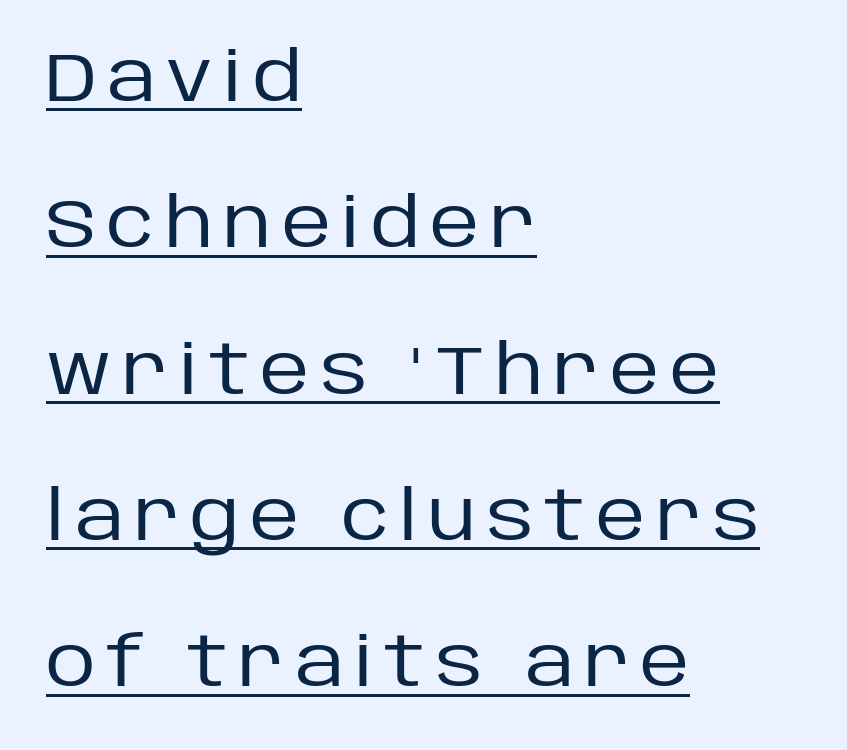
The image shows 69 px regular-weight sans-serif type, upright; set left-aligned, loose line spacing (2.12x), underlined; low stroke contrast and a large x-height.
